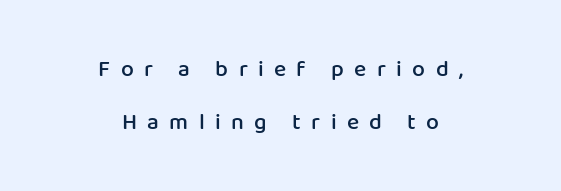
This is the in-between weight designers call semibold or demi. Each new line begins a long way beneath the previous one. Short note: letters widely spaced. A centered setting, common on invitations and titles, is used for this passage. Rendered with straight, roman letterforms.
